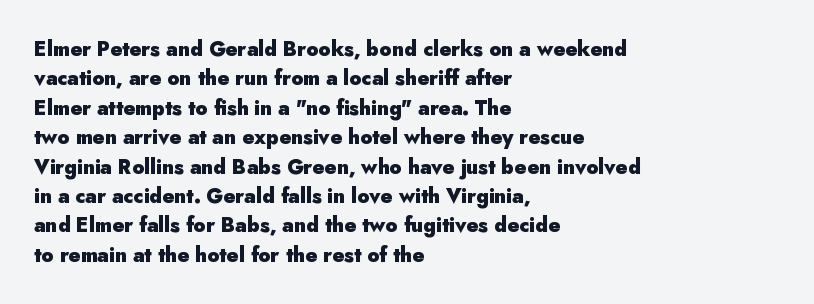
Q: Is the text bold? A: Yes.
Q: Is the text italic (slanted)? A: No, it is upright.
Q: Is the text underlined? A: No.
Q: How is the paragraph aligned? A: Left-aligned.
Q: Is the spacing between letters normal or unusually wide? A: Normal.
Q: Is the spacing between lines tight, normal or loose? A: Normal.
